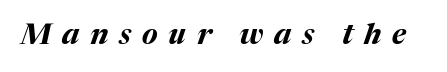
The image shows 29 px bold type, italic (leaning right); set unusually wide letter spacing (+0.37 em), not underlined; medium stroke contrast and a medium x-height.
